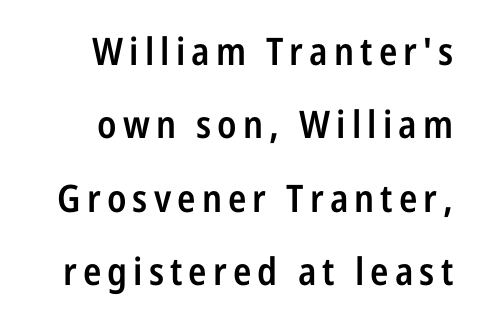
{"serif": "no", "italic": "no", "bold": "semi", "weight": "semibold", "width": "condensed", "stroke_contrast": "low", "x_height": "medium", "monospaced": "no", "underline": "no", "align": "right", "line_spacing": "loose", "line_spacing_ratio": 1.93, "glyph_px": 38}
